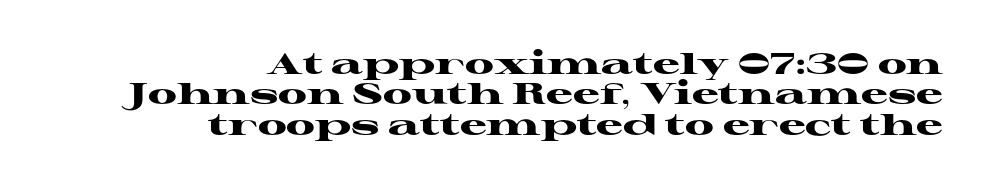
The image shows 30 px heavy, wide serif type, upright; set right-aligned, tight line spacing (1.01x), normal letter spacing, not underlined; high stroke contrast and a medium x-height.
